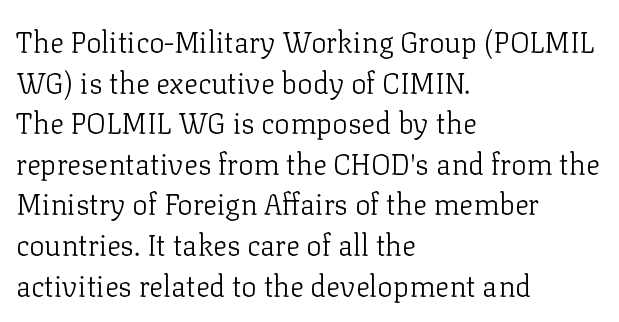
Q: Is the text bold? A: No.
Q: Is the text italic (slanted)? A: No, it is upright.
Q: Is the typeface a serif or a sans-serif typeface? A: Serif.
Q: Is the text underlined? A: No.
Q: How is the paragraph aligned? A: Left-aligned.
Q: Is the spacing between letters normal or unusually wide? A: Normal.
Q: Is the spacing between lines tight, normal or loose? A: Normal.
Q: Width (condensed, normal, or wide)? A: Normal.
Q: Stroke contrast? A: Low.
Q: x-height? A: Medium.
Q: Monospaced? A: No.
